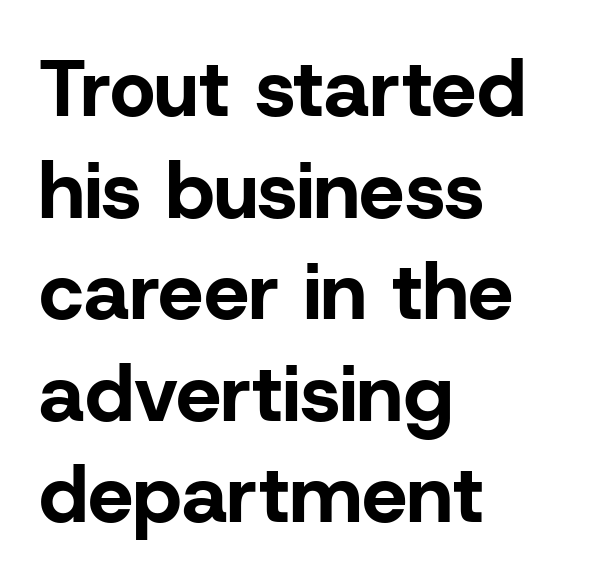
The rendering uses a moderate line-height, typical for paragraphs. How heavy is the stroke? Heavy — this is a bold. The space directly below the letters is spotless. The font family rendered here belongs to the sans-serif group.
